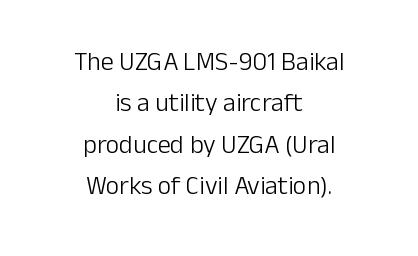
{"italic": "no", "bold": "no", "underline": "no", "align": "center", "line_spacing": "normal", "line_spacing_ratio": 1.59, "letter_spacing": "normal", "letter_spacing_em": 0.0, "glyph_px": 26}
